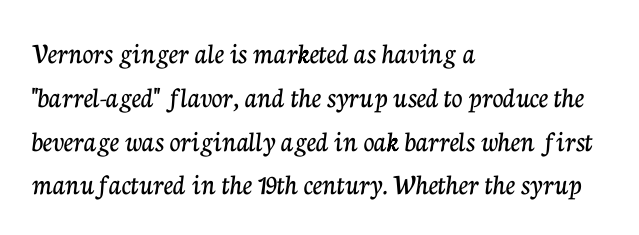
{"serif": "yes", "width": "normal", "stroke_contrast": "low", "x_height": "medium", "monospaced": "no", "underline": "no", "align": "left", "line_spacing": "normal", "line_spacing_ratio": 1.46, "letter_spacing": "normal", "letter_spacing_em": 0.0, "glyph_px": 30}
